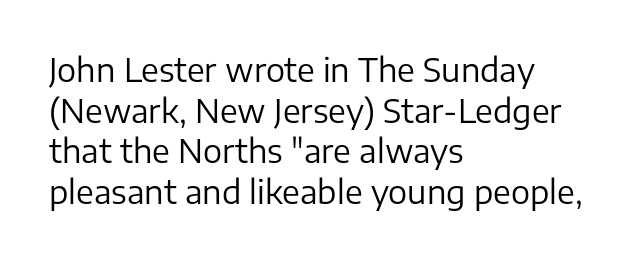
Do the letters lean? They stand straight. These lines are set flush left with a ragged right edge. The typeface has the unassuming heft of standard copy or less. The baseline area is clear. Tracking value appears to be zero — textbook default spacing.
